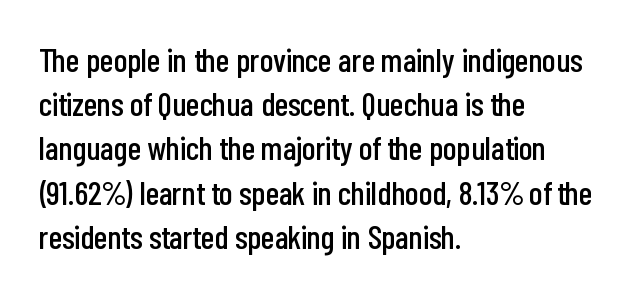
Q: Is the text italic (slanted)? A: No, it is upright.
Q: Is the typeface a serif or a sans-serif typeface? A: Sans-serif.
Q: Is the text underlined? A: No.
Q: How is the paragraph aligned? A: Left-aligned.
Q: Is the spacing between letters normal or unusually wide? A: Normal.
Q: Is the spacing between lines tight, normal or loose? A: Normal.
Q: Width (condensed, normal, or wide)? A: Condensed.
Q: Stroke contrast? A: Low.
Q: x-height? A: Medium.
Q: Monospaced? A: No.
